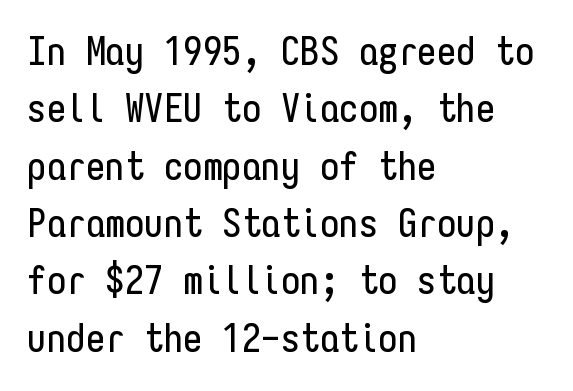
{"serif": "no", "italic": "no", "width": "condensed", "stroke_contrast": "low", "x_height": "medium", "monospaced": "yes", "underline": "no", "align": "left", "line_spacing": "normal", "line_spacing_ratio": 1.47, "letter_spacing": "normal", "letter_spacing_em": 0.0, "glyph_px": 39}
